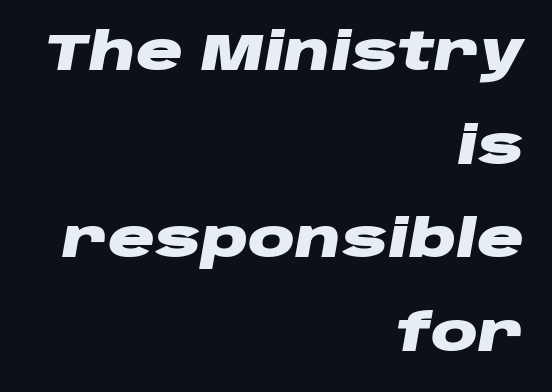
{"italic": "yes", "lean": "right", "slant_degrees": 10, "bold": "yes", "weight": "heavy", "width": "wide", "stroke_contrast": "low", "x_height": "large", "monospaced": "no", "underline": "no", "align": "right", "line_spacing_ratio": 1.8, "letter_spacing": "normal", "letter_spacing_em": 0.0, "glyph_px": 52}
